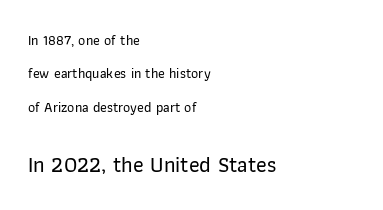
{"italic": "no", "underline": "no", "align": "left", "line_spacing": "loose", "line_spacing_ratio": 2.38, "letter_spacing": "normal", "letter_spacing_em": 0.0, "larger_block": "second", "size_ratio": 1.57, "glyph_px": 22}
